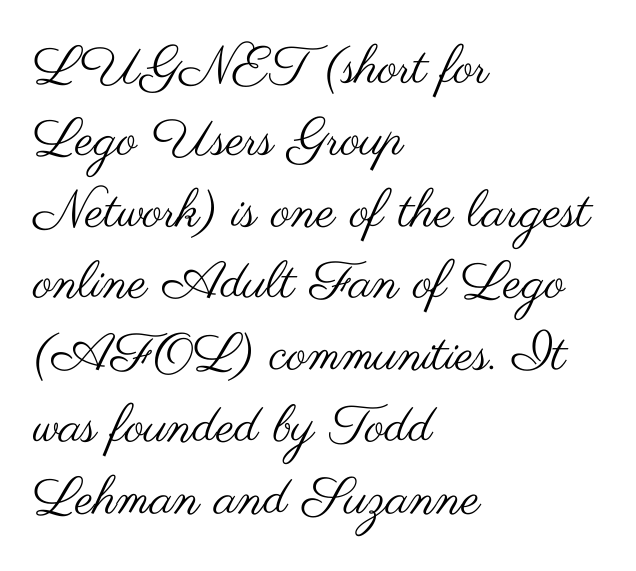
Bare-footed words on every line. The letterforms sit at book weight or below. Observe the ordinary spacing: letters are neighbours, not strangers. Caption: multi-line text, flush left, ragged right. These lines are rendered in a variable-pitch font.
